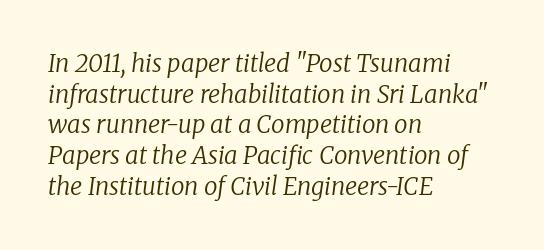
Q: Is the text bold? A: No.
Q: Is the text italic (slanted)? A: Yes, it leans right by about 8 degrees.
Q: Is the text underlined? A: No.
Q: How is the paragraph aligned? A: Left-aligned.
Q: Is the spacing between letters normal or unusually wide? A: Normal.
Q: Is the spacing between lines tight, normal or loose? A: Normal.
